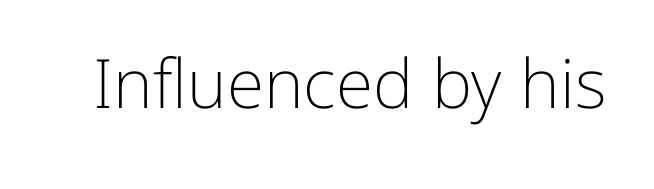
What stands out about the letter spacing? Nothing — it is the standard amount. You could not count columns in this text — the font is proportionally spaced. Stroke thickness stays within the range of a standard reading face or lighter. Unlike italic type, these characters show no tilt at all. This rendering features lettering with no underline. I'd call this a sans setting — the letters go barefoot.
